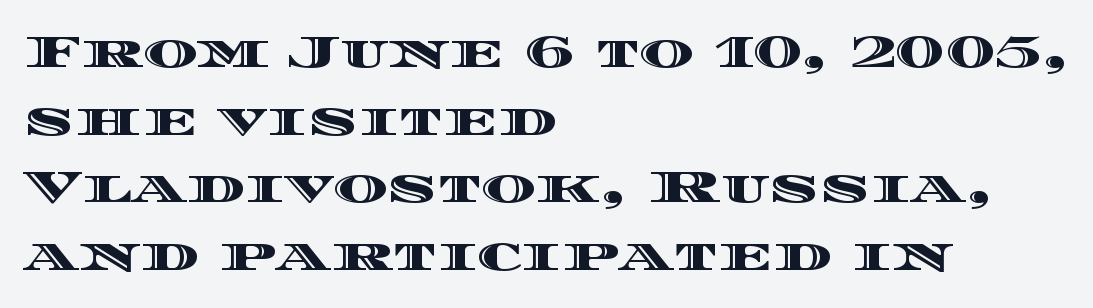
{"italic": "no", "width": "wide", "x_height": "large", "monospaced": "no", "underline": "no", "align": "left", "line_spacing": "normal", "line_spacing_ratio": 1.47, "letter_spacing": "normal", "letter_spacing_em": 0.0, "glyph_px": 46}
